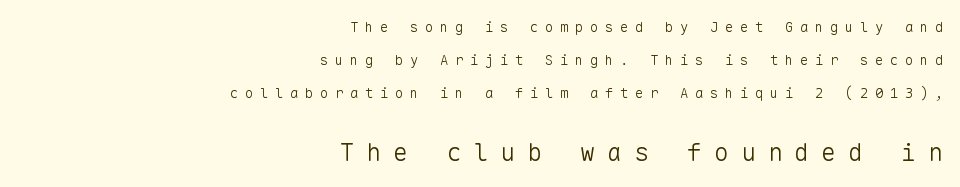
The image shows 25 px text type, upright; set right-aligned, loose line spacing (2.34x), unusually wide letter spacing (+0.47 em), not underlined; the second (bottom) block is 1.79x larger.
